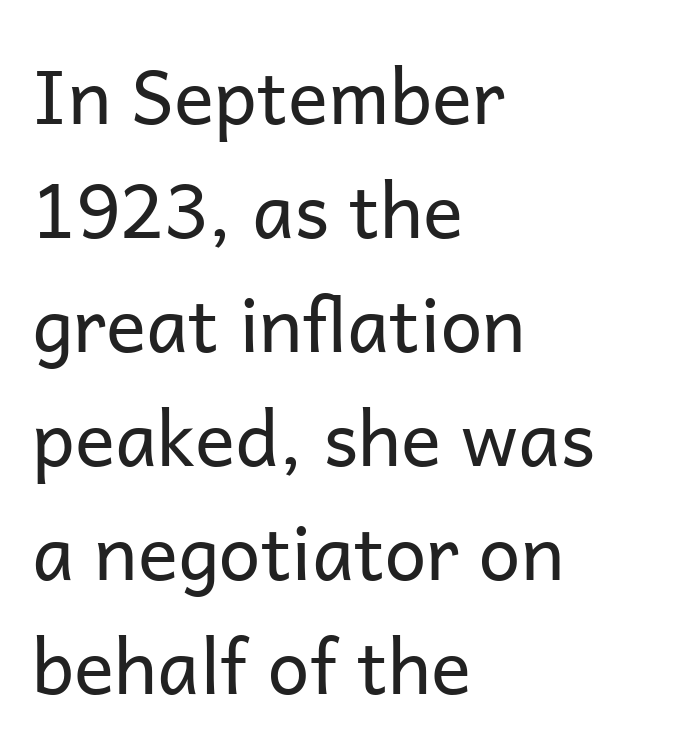
{"serif": "no", "italic": "no", "bold": "no", "weight": "regular", "width": "normal", "stroke_contrast": "low", "x_height": "medium", "monospaced": "no", "underline": "no", "align": "left", "line_spacing": "normal", "line_spacing_ratio": 1.52, "letter_spacing": "normal", "letter_spacing_em": 0.0, "glyph_px": 75}
